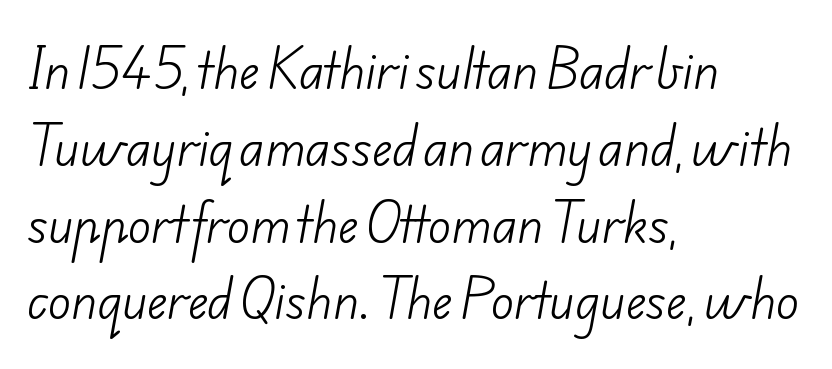
The text was rendered using a sans face with plain stroke endings. Observe the ordinary spacing: letters are neighbours, not strangers. Leftover space on each line is placed entirely after the last word. Letters have the restrained weight of plain body copy at most. The area under the type is left untouched.
